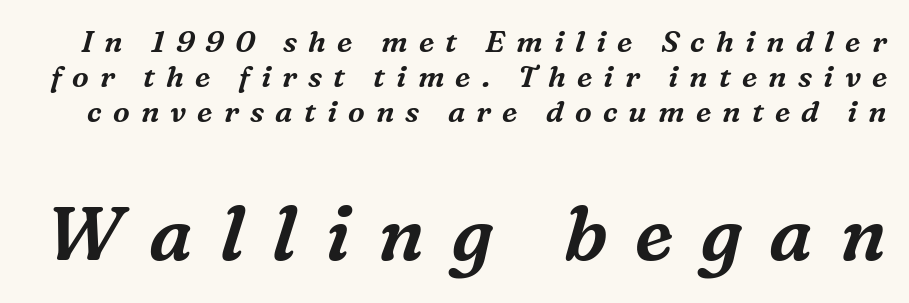
Size contrast runs from small at the top to large at the bottom. Note the varied advance widths — an 'i' is clearly narrower than an 'm'. Is the type slanted? Yes — the strokes lean at a clear angle. Loose tracking; the words dissolve into strings of separated letters.
